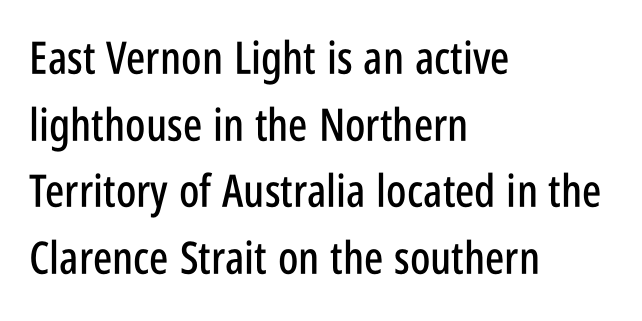
Q: Is the text italic (slanted)? A: No, it is upright.
Q: Is the typeface a serif or a sans-serif typeface? A: Sans-serif.
Q: Is the text underlined? A: No.
Q: How is the paragraph aligned? A: Left-aligned.
Q: Is the spacing between letters normal or unusually wide? A: Normal.
Q: Is the spacing between lines tight, normal or loose? A: Normal.
Q: Width (condensed, normal, or wide)? A: Condensed.
Q: Stroke contrast? A: Low.
Q: x-height? A: Large.
Q: Monospaced? A: No.
